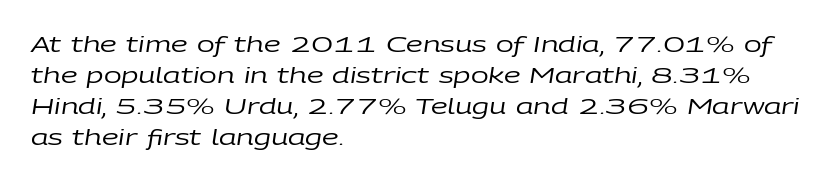
The image shows 21 px text type, italic (leaning right); set left-aligned, normal line spacing (1.48x), normal letter spacing, not underlined.
